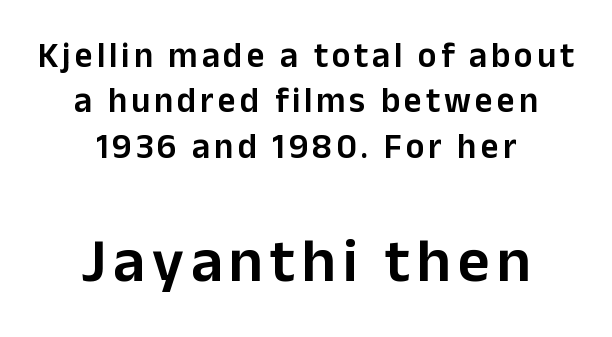
{"serif": "no", "italic": "no", "bold": "semi", "weight": "semibold", "width": "normal", "stroke_contrast": "low", "x_height": "medium", "monospaced": "no", "underline": "no", "align": "center", "line_spacing": "normal", "line_spacing_ratio": 1.3, "larger_block": "second", "size_ratio": 1.77, "glyph_px": 62}
